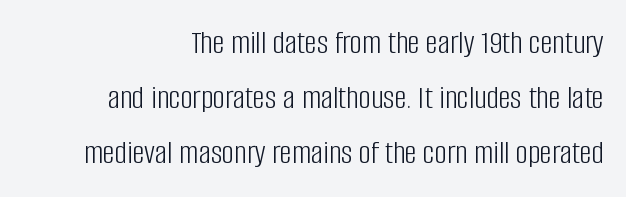
Q: Is the text bold? A: No.
Q: Is the text italic (slanted)? A: No, it is upright.
Q: Is the typeface a serif or a sans-serif typeface? A: Sans-serif.
Q: Is the text underlined? A: No.
Q: Is the spacing between letters normal or unusually wide? A: Normal.
Q: Is the spacing between lines tight, normal or loose? A: Normal.
Q: Width (condensed, normal, or wide)? A: Condensed.
Q: Stroke contrast? A: Low.
Q: x-height? A: Large.
Q: Monospaced? A: No.
